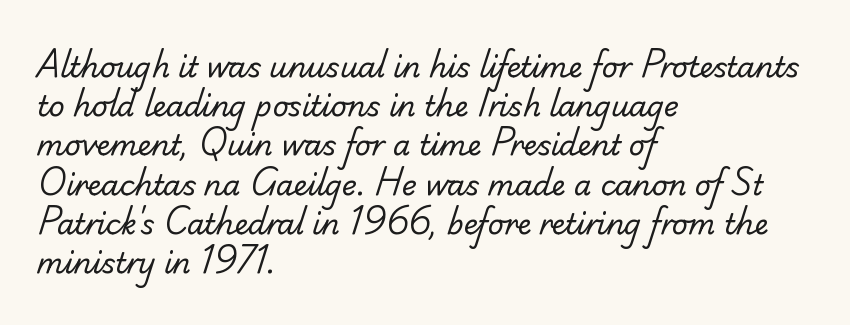
The image shows 28 px regular-weight sans-serif type; set left-aligned, normal line spacing (1.4x), normal letter spacing, not underlined; low stroke contrast and a small x-height.
